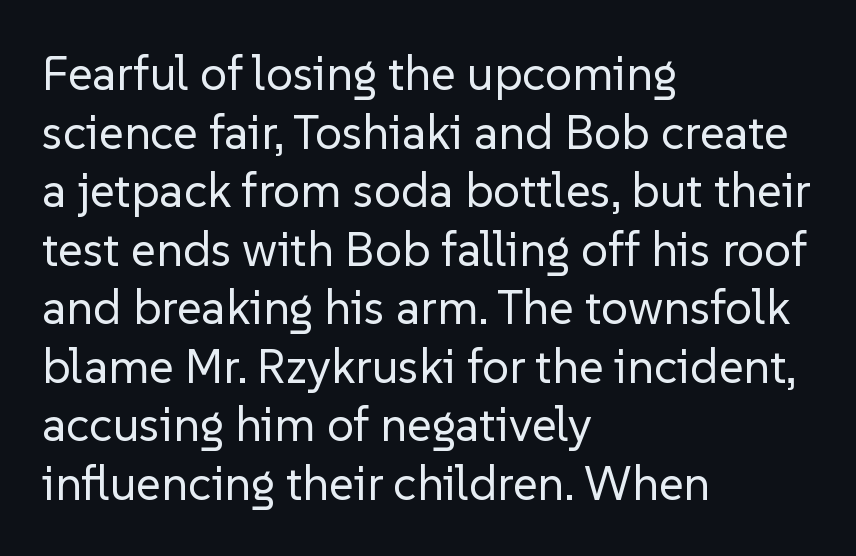
Honestly, there is no underline to notice here at all. A typesetter would call this proportional, since set widths differ per character. Each word holds together tightly as a unit, with standard inter-letter gaps. On a weight scale, this lands at 450 or below. The rag falls on the right side of this text block. Letterform terminals end flat and unadorned throughout the passage.
